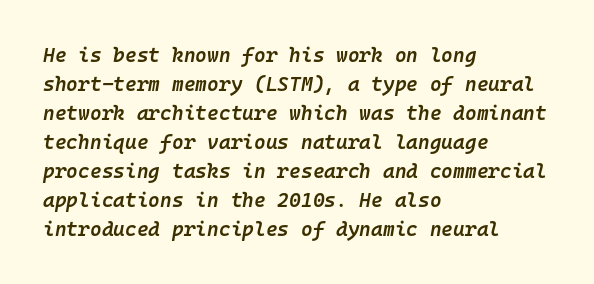
{"italic": "yes", "lean": "right", "slant_degrees": 10, "bold": "semi", "underline": "no", "align": "left", "line_spacing": "normal", "line_spacing_ratio": 1.45, "letter_spacing": "normal", "letter_spacing_em": 0.0, "glyph_px": 20}
